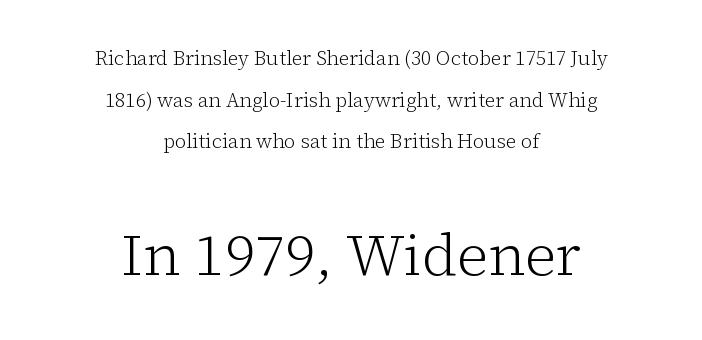
The image shows 59 px light serif type, upright; set centered, loose line spacing (2.08x), normal letter spacing, not underlined; the second (bottom) block is 2.95x larger; low stroke contrast and a medium x-height.
